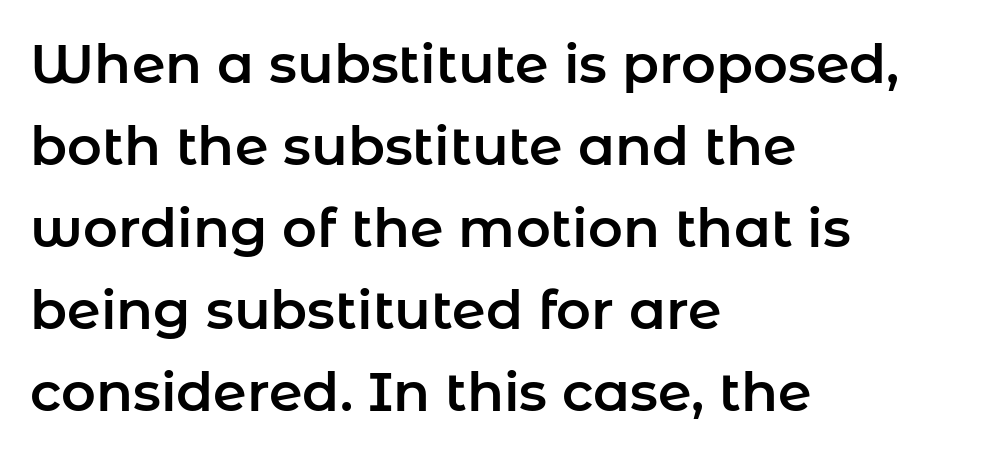
These lines are set flush left with a ragged right edge. Between one letter and the next there's only the usual sliver of space. Unlike italic type, these characters show no tilt at all. No feet cap the strokes, marking this as sans-serif type. Rule under the text: the space is simply empty. The designer left line spacing at the default.
